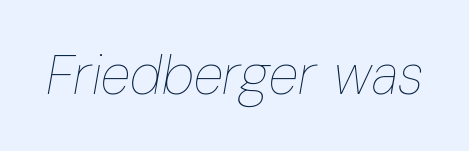
Q: Is the text bold? A: No.
Q: Is the text italic (slanted)? A: Yes, it leans right by about 10 degrees.
Q: Is the text underlined? A: No.
Q: Is the spacing between letters normal or unusually wide? A: Normal.
Q: Width (condensed, normal, or wide)? A: Condensed.
Q: Stroke contrast? A: Low.
Q: x-height? A: Medium.
Q: Monospaced? A: No.
